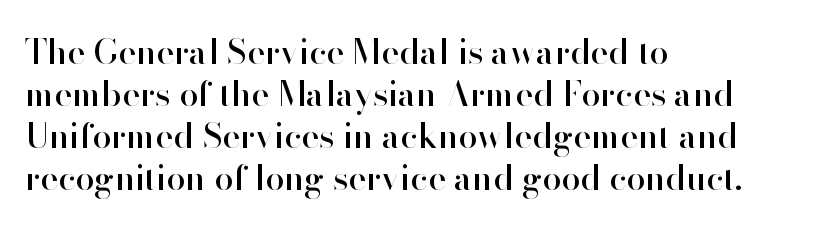
Casual observation: everything's shoved over to the left. Quick note: not italic, upright. You could not count columns in this text — the font is proportionally spaced. Does extra space separate the letters? No, they use regular spacing. This rendering features lettering with no underline. Are there feet on the stems? There aren't — it's a sans.
